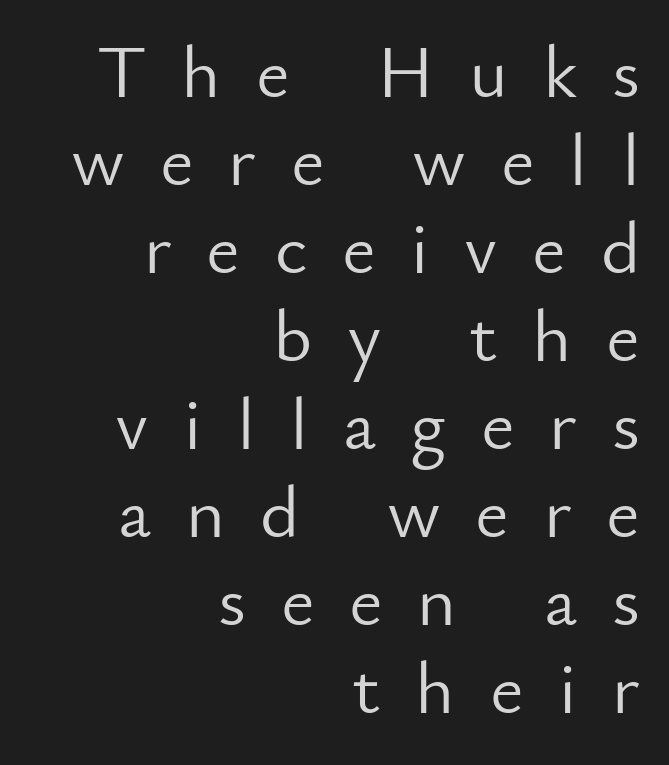
Ink coverage per letter is moderate at most. The characters display no serif detailing; their extremities are plain. You could not count columns in this text — the font is proportionally spaced. Does the copy run flush right? Yes — the right margin is perfectly even. A bare baseline throughout the passage. The specimen reads as upright at a glance.
